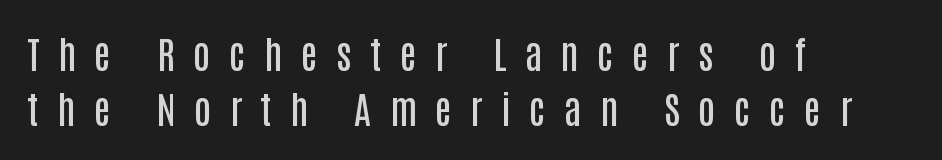
The image shows 38 px semibold, condensed sans-serif type, upright; set left-aligned, normal line spacing (1.46x), unusually wide letter spacing (+0.49 em), not underlined; low stroke contrast and a large x-height.
